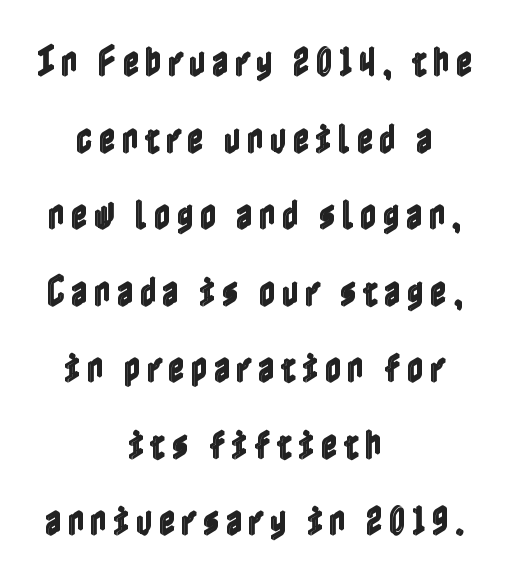
Does the lettering tilt? It doesn't — this is upright. A bare baseline throughout the passage. Alignment: centered. This sample trades compactness for vertical openness between lines.
